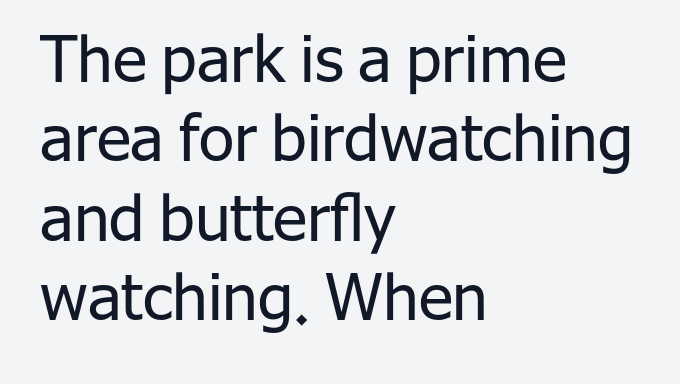
Q: Is the text bold? A: No.
Q: Is the text italic (slanted)? A: No, it is upright.
Q: Is the typeface a serif or a sans-serif typeface? A: Sans-serif.
Q: Is the text underlined? A: No.
Q: How is the paragraph aligned? A: Left-aligned.
Q: Is the spacing between letters normal or unusually wide? A: Normal.
Q: Width (condensed, normal, or wide)? A: Normal.
Q: Stroke contrast? A: Low.
Q: x-height? A: Medium.
Q: Monospaced? A: No.
